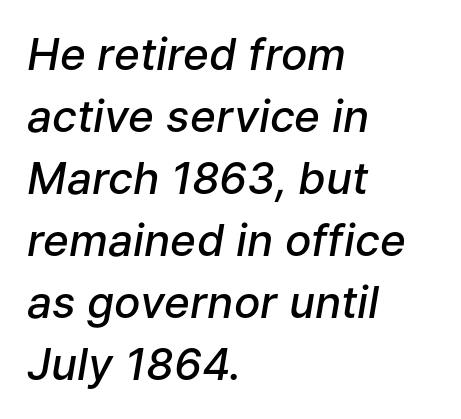
The image shows 44 px semibold type, italic (leaning right); set left-aligned, normal line spacing (1.41x), normal letter spacing, not underlined; low stroke contrast and a medium x-height.
